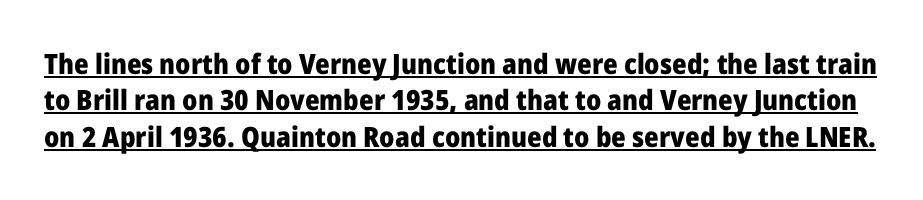
The image shows 28 px heavy sans-serif type, upright; set normal line spacing (1.3x), normal letter spacing, underlined; low stroke contrast and a medium x-height.
